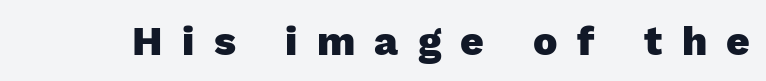
The typesetting leans heavy: a genuine bold. Quick note: underline off. Italic? Not at all — the glyphs are vertical. A sans-serif font was chosen for this passage. The tracking reads as deliberately expanded to a designer's eye.
